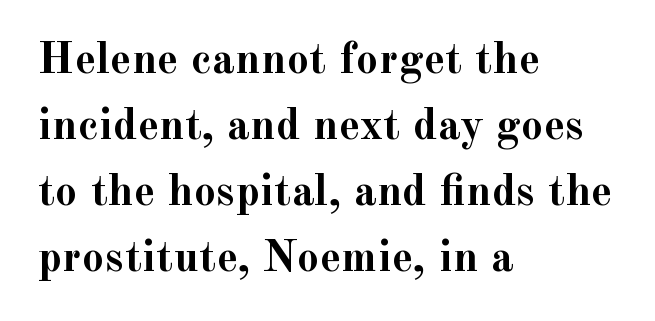
The image shows 45 px semibold serif type, upright; set left-aligned, normal line spacing (1.47x), normal letter spacing, not underlined; a small x-height.
